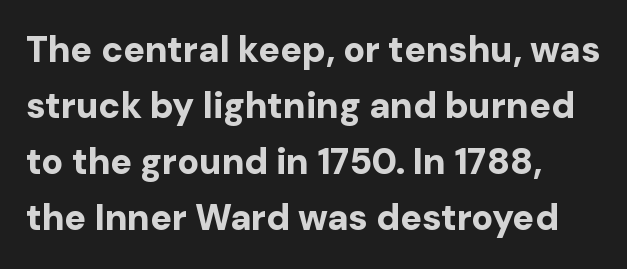
{"serif": "no", "italic": "no", "bold": "yes", "weight": "bold", "width": "normal", "stroke_contrast": "low", "x_height": "medium", "monospaced": "no", "underline": "no", "align": "left", "line_spacing": "normal", "line_spacing_ratio": 1.56, "letter_spacing": "normal", "letter_spacing_em": 0.0, "glyph_px": 36}
